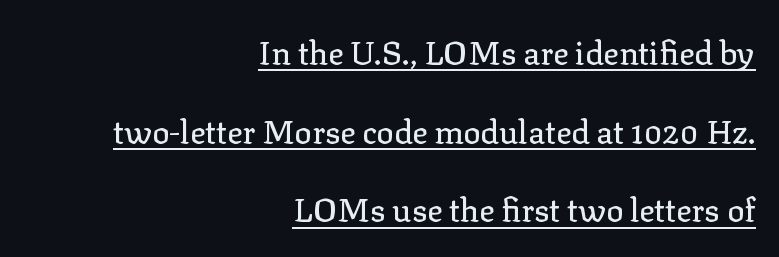
The image shows 32 px serif type, upright; set right-aligned, loose line spacing (2.46x), normal letter spacing, underlined; low stroke contrast and a medium x-height.
